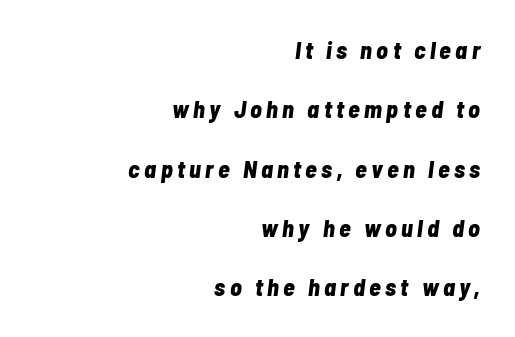
The image shows 24 px bold type, italic (leaning right); set right-aligned, loose line spacing (2.47x), not underlined.
